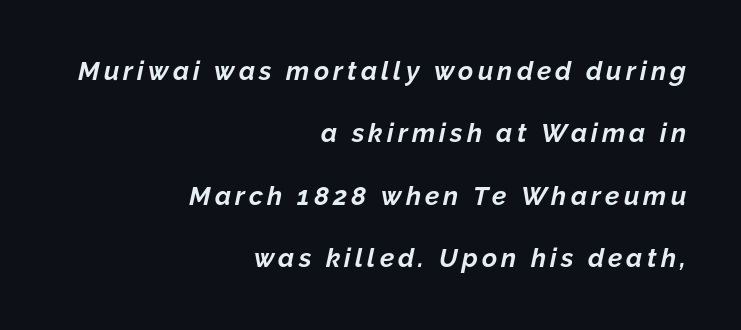
Posture: slanted. Unmarked baselines from the first word to the last. Vertical spacing — loose. The face used here has the dense, thick strokes of a bold. Caption: multi-line text, flush right, ragged left.
